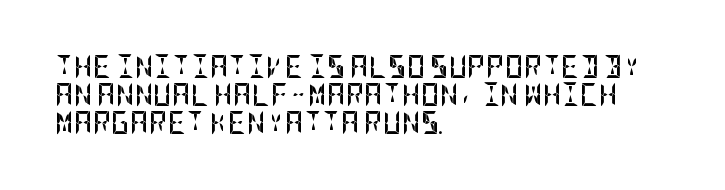
Q: Is the text bold? A: Yes.
Q: Is the text italic (slanted)? A: No, it is upright.
Q: Is the text underlined? A: No.
Q: How is the paragraph aligned? A: Left-aligned.
Q: Is the spacing between letters normal or unusually wide? A: Normal.
